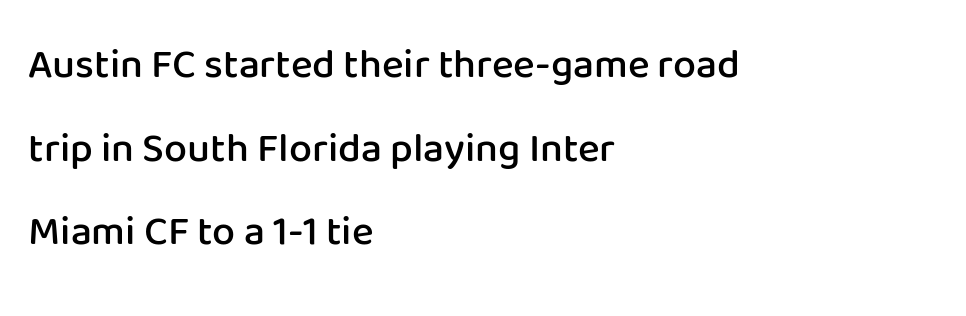
The image shows 41 px semibold sans-serif type, upright; set left-aligned, loose line spacing (2.04x), normal letter spacing, not underlined; low stroke contrast and a medium x-height.
